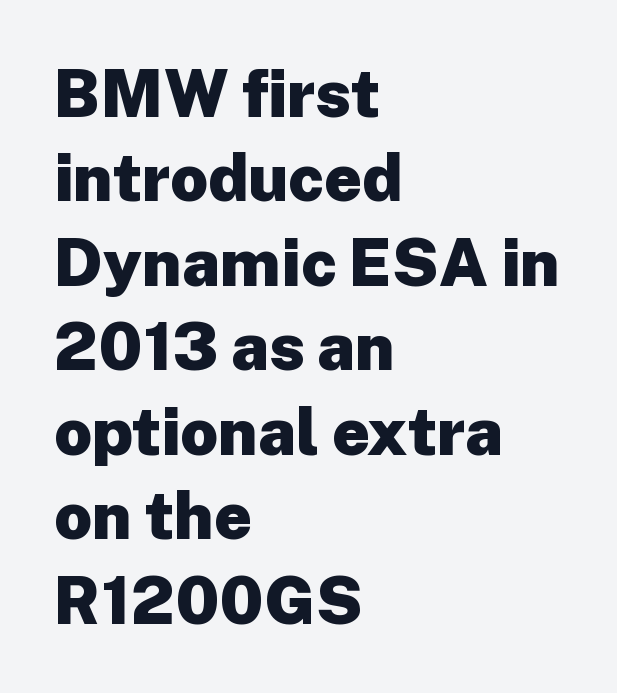
{"serif": "no", "italic": "no", "bold": "yes", "weight": "heavy", "width": "normal", "stroke_contrast": "low", "x_height": "medium", "monospaced": "no", "underline": "no", "align": "left", "line_spacing": "normal", "line_spacing_ratio": 1.28, "letter_spacing": "normal", "letter_spacing_em": 0.0, "glyph_px": 66}
